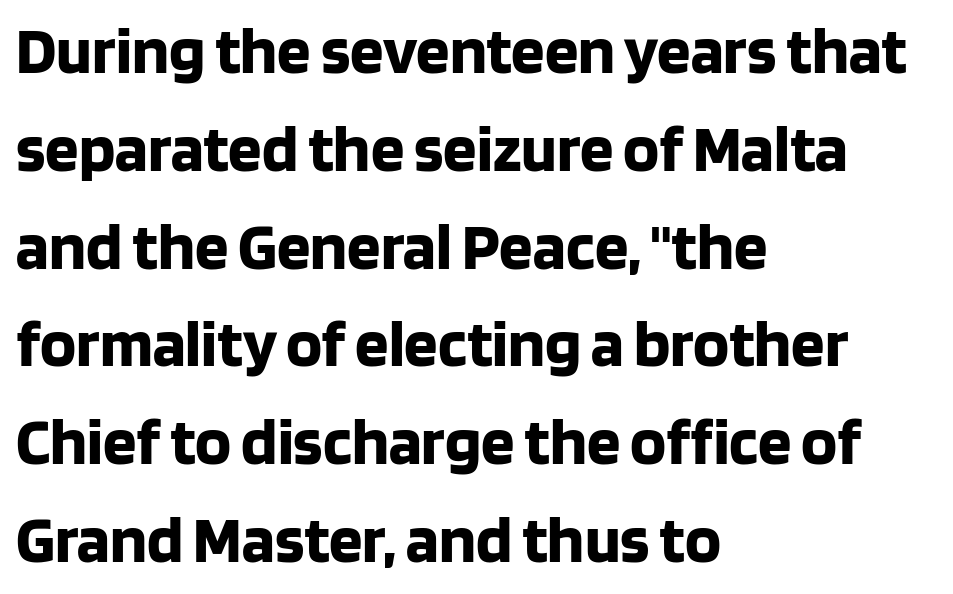
A typesetter would call this leading conventional body-copy spacing. If you drew a line through each stem, it would be perfectly vertical. Here the glyphs are tracked normally, forming tight word shapes. This rendering employs a face without finishing strokes, i.e., a sans-serif. The glyphs are unaccompanied by any horizontal stroke below them. Typographic density is high because the face is bold.
